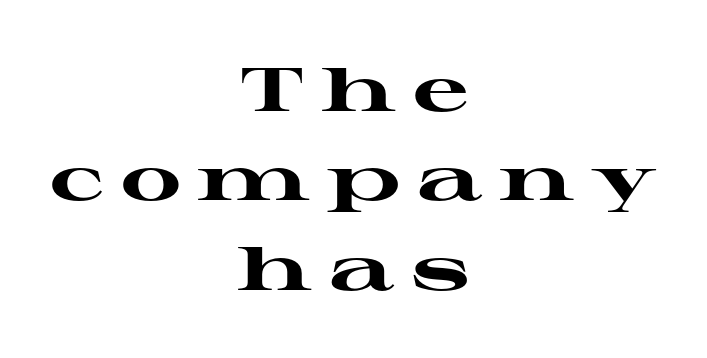
The image shows 62 px heavy, wide serif type, upright; set centered, normal line spacing (1.44x), unusually wide letter spacing (+0.27 em), not underlined; high stroke contrast and a medium x-height.
